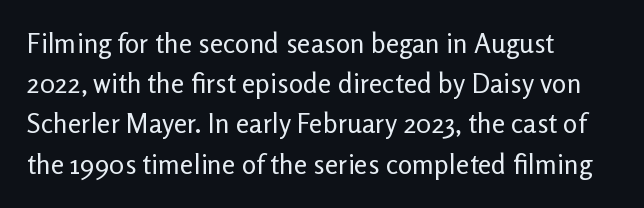
{"italic": "no", "bold": "no", "underline": "no", "align": "left", "line_spacing": "normal", "line_spacing_ratio": 1.49, "letter_spacing": "normal", "letter_spacing_em": 0.0, "glyph_px": 27}
